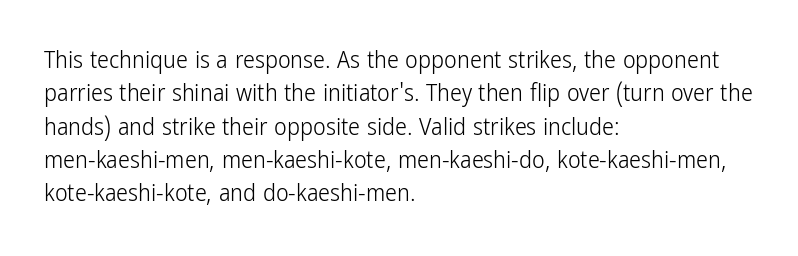
{"italic": "no", "bold": "no", "underline": "no", "align": "left", "line_spacing": "normal", "line_spacing_ratio": 1.39, "letter_spacing": "normal", "letter_spacing_em": 0.0, "glyph_px": 24}
